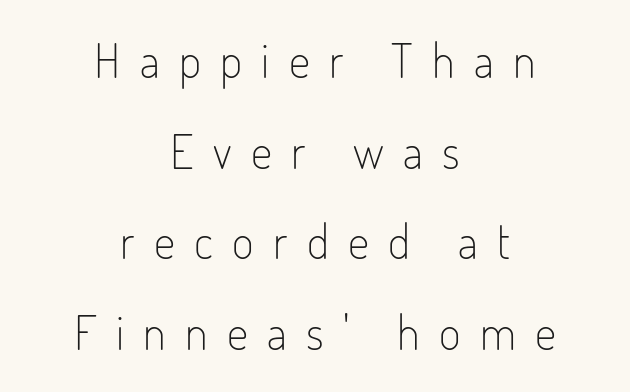
{"serif": "no", "italic": "no", "bold": "no", "weight": "light", "width": "condensed", "stroke_contrast": "low", "x_height": "small", "monospaced": "no", "underline": "no", "align": "center", "line_spacing": "loose", "line_spacing_ratio": 1.93, "letter_spacing": "wide", "letter_spacing_em": 0.41, "glyph_px": 47}
